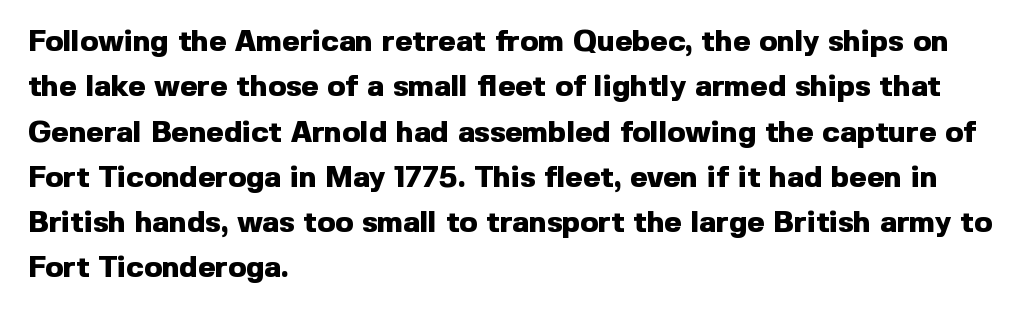
{"serif": "no", "italic": "no", "bold": "yes", "weight": "heavy", "width": "normal", "x_height": "medium", "monospaced": "no", "underline": "no", "align": "left", "line_spacing": "normal", "line_spacing_ratio": 1.51, "letter_spacing": "normal", "letter_spacing_em": 0.0, "glyph_px": 30}
